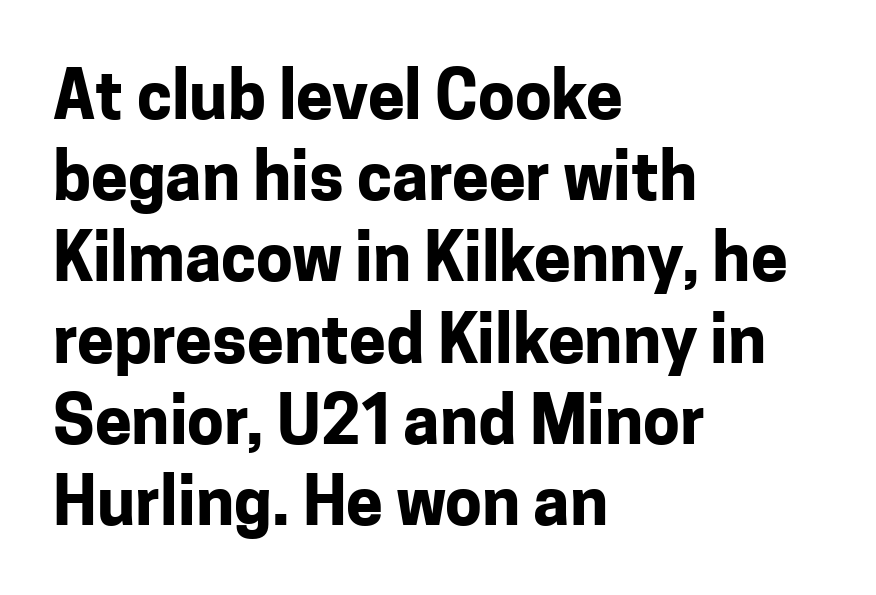
Q: Is the text bold? A: Yes.
Q: Is the text italic (slanted)? A: No, it is upright.
Q: Is the typeface a serif or a sans-serif typeface? A: Sans-serif.
Q: Is the text underlined? A: No.
Q: How is the paragraph aligned? A: Left-aligned.
Q: Is the spacing between letters normal or unusually wide? A: Normal.
Q: Width (condensed, normal, or wide)? A: Normal.
Q: Stroke contrast? A: Low.
Q: x-height? A: Medium.
Q: Monospaced? A: No.
